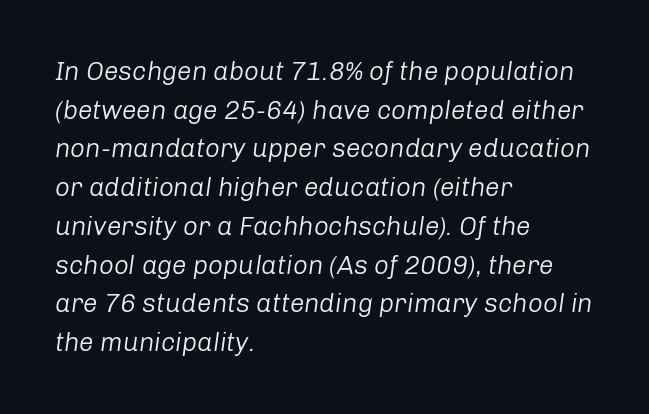
The image shows 26 px text type, italic (leaning right); set left-aligned, normal line spacing (1.49x), normal letter spacing, not underlined.
